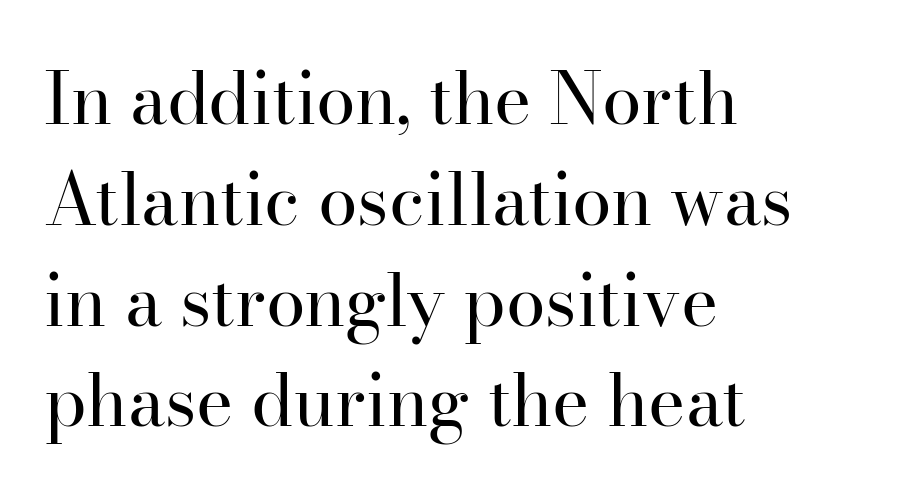
The letters advance in unequal steps, a hallmark of proportional type. Rows of type keep a routine distance in the vertical direction. Nobody touched the tracking dial on this one. In terms of posture, this sample is upright. These lines stack with their left ends in a neat column. The specimen omits any rule beneath the text block's lines.
